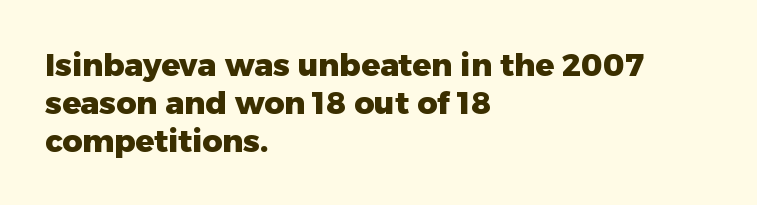
{"serif": "no", "italic": "no", "bold": "yes", "weight": "heavy", "width": "normal", "stroke_contrast": "low", "x_height": "medium", "monospaced": "no", "underline": "no", "align": "left", "line_spacing_ratio": 1.22, "letter_spacing": "normal", "letter_spacing_em": 0.0, "glyph_px": 31}
